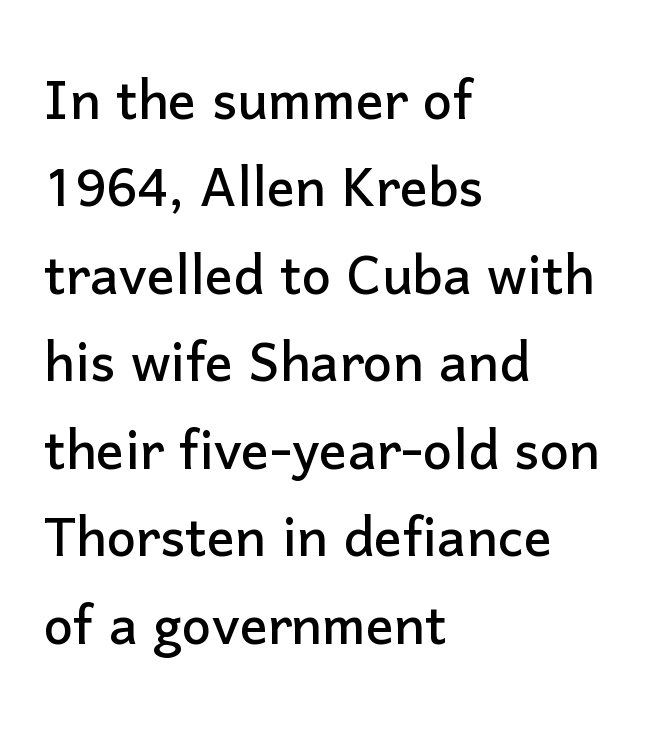
Q: Is the text italic (slanted)? A: No, it is upright.
Q: Is the typeface a serif or a sans-serif typeface? A: Sans-serif.
Q: Is the text underlined? A: No.
Q: How is the paragraph aligned? A: Left-aligned.
Q: Is the spacing between letters normal or unusually wide? A: Normal.
Q: Is the spacing between lines tight, normal or loose? A: Normal.
Q: Width (condensed, normal, or wide)? A: Normal.
Q: Stroke contrast? A: Low.
Q: x-height? A: Medium.
Q: Monospaced? A: No.
